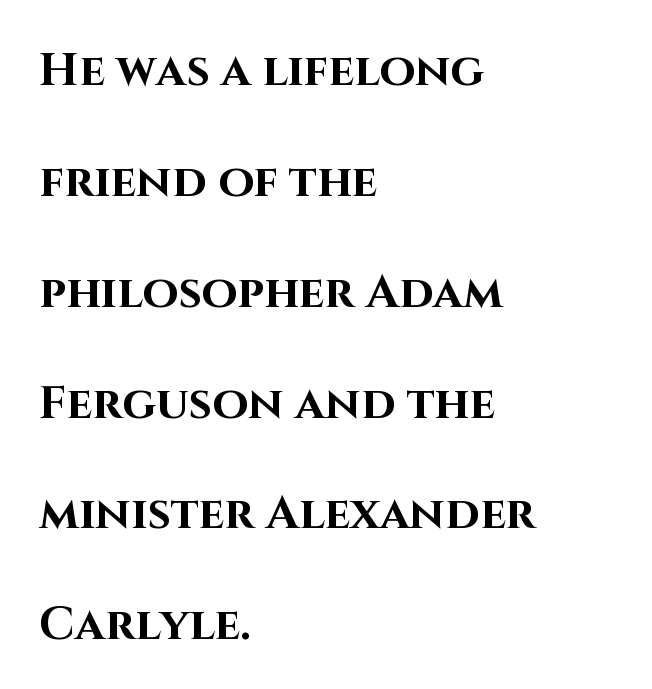
Character widths vary here, with narrow letters taking less room than wide ones. The passage is arranged the way most books set body copy — flush left. Italic? Not at all — the glyphs are vertical. No word sits above an underline. The type family on display is of the sans-serif kind.
